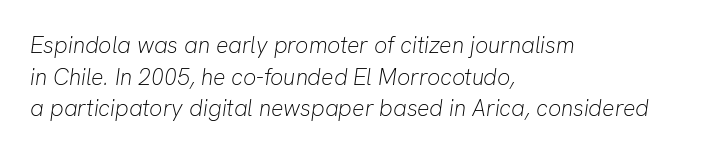
Standard letterfit; no display-style spreading of the glyphs. Is the type heavy? It reads as light-to-regular instead. The compositor pushed each line to the left boundary. Notice how the stems are inclined rather than vertical — that's the hallmark of italics. Anything drawn beneath the words? Only blank space. The leading is moderate, giving the passage an even texture.
